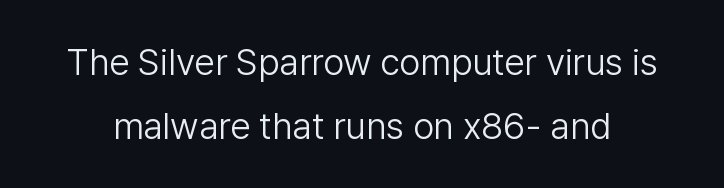
In terms of letterform style, serifs are entirely absent. Looks like regular typesetting: each glyph gets only the width it needs. The letters stand straight up with perfectly vertical stems. Spacing between characters is what you'd get straight out of the box. The font sits on the lighter half of the weight spectrum, regular included. The zone under the glyphs is completely vacant.
